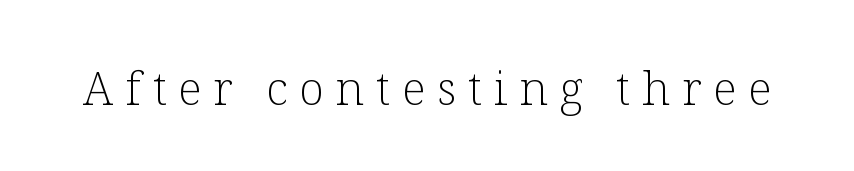
The horizontal fit of the characters is loose and conspicuously gappy. Descenders are the only things crossing below the line. The characters are drawn with everyday or finer stroke widths. In terms of letterform style, serifs are clearly present. The passage shown is typed in a proportional face where columns would drift.
